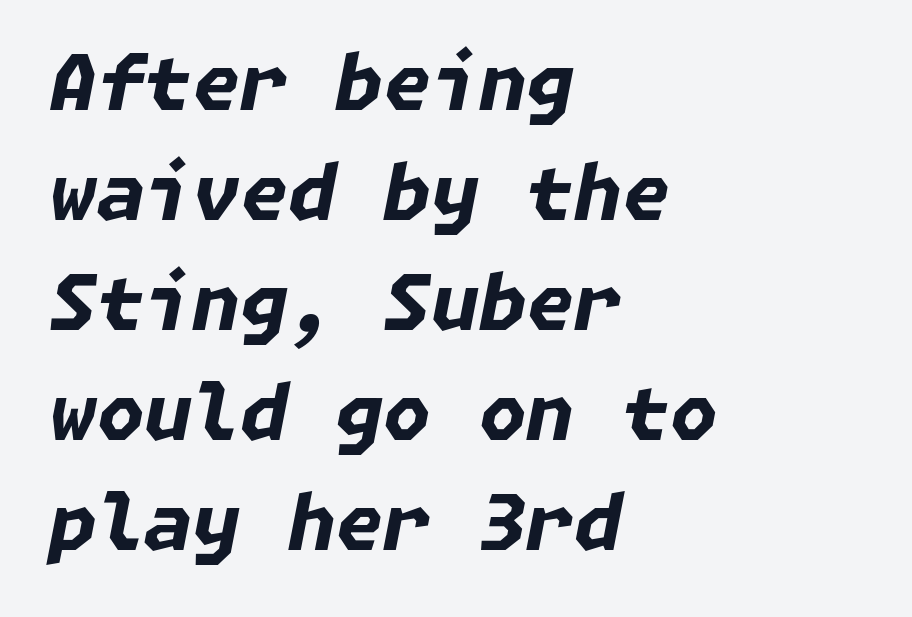
Any mark beneath the type? The region is blank. Each line starts at the same left margin while the right side varies. The face used here has the dense, thick strokes of a bold. A typesetter would call this leading conventional body-copy spacing. These lines keep a tight, regular rhythm from letter to letter. Compared with ordinary roman type, these characters are visibly tilted.
